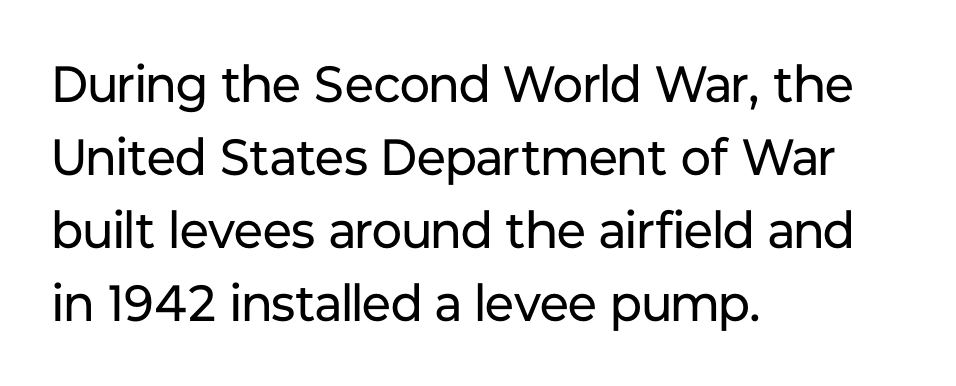
Q: Is the text bold? A: No.
Q: Is the text italic (slanted)? A: No, it is upright.
Q: Is the typeface a serif or a sans-serif typeface? A: Sans-serif.
Q: Is the text underlined? A: No.
Q: How is the paragraph aligned? A: Left-aligned.
Q: Is the spacing between letters normal or unusually wide? A: Normal.
Q: Is the spacing between lines tight, normal or loose? A: Normal.
Q: Width (condensed, normal, or wide)? A: Normal.
Q: Stroke contrast? A: Low.
Q: x-height? A: Medium.
Q: Monospaced? A: No.
